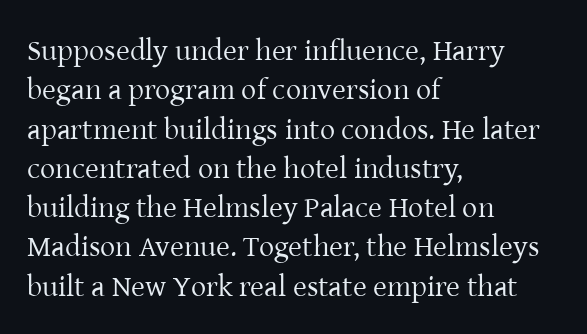
A classic flush-left, rag-right setting is used for this passage. This rendering employs a face with finishing strokes, i.e., a serif. Compared with typical body copy, the letter spacing here is the same. Rows of type keep a routine distance in the vertical direction. Underline: absent.
